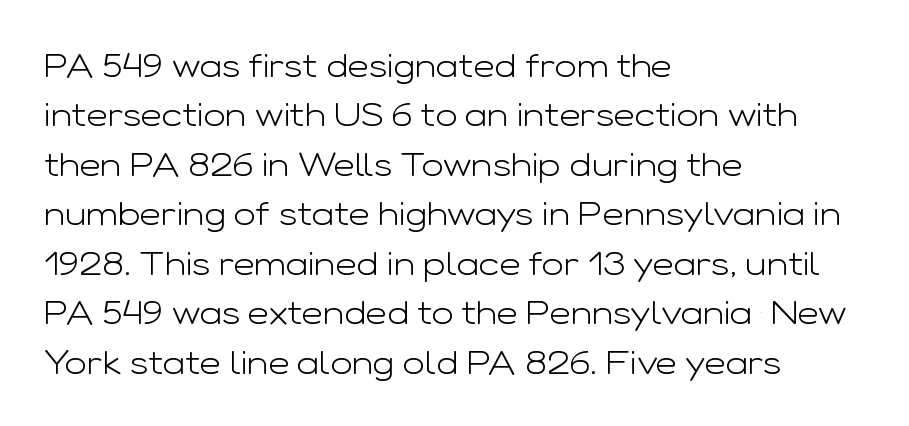
Is the letter spacing exaggerated? No — it looks like the ordinary default. Compared with a centered layout, this one pins lines to the left instead. The vertical gap from one line to the next is medium. A bare baseline throughout the passage. Proportional: the letters do not fall into vertical columns.
